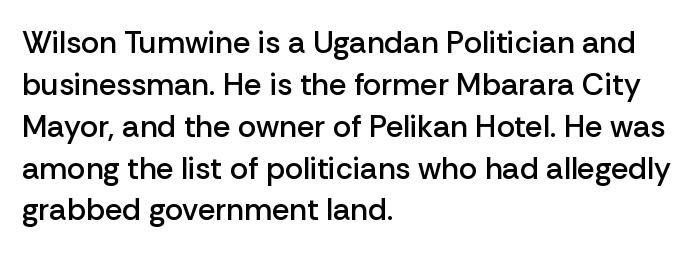
{"serif": "no", "italic": "no", "bold": "semi", "weight": "semibold", "width": "normal", "stroke_contrast": "low", "x_height": "medium", "monospaced": "no", "underline": "no", "align": "left", "line_spacing": "normal", "line_spacing_ratio": 1.35, "letter_spacing": "normal", "letter_spacing_em": 0.0, "glyph_px": 31}
